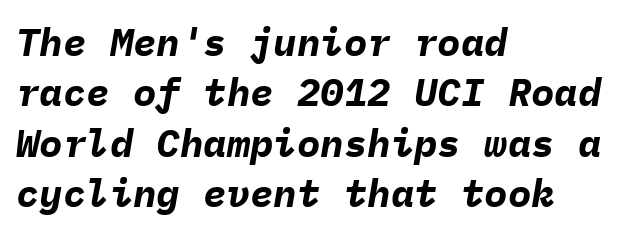
Heavy-handed strokes throughout: this text is bold. The face used here is monospaced, like something from a code editor. The text block is weighted toward the left margin, trailing off unevenly rightward. Baseline-to-baseline distance is the conventional proportion of letter height. Students, note that the glyphs here touch the page at normal intervals. Quick note: italic.
